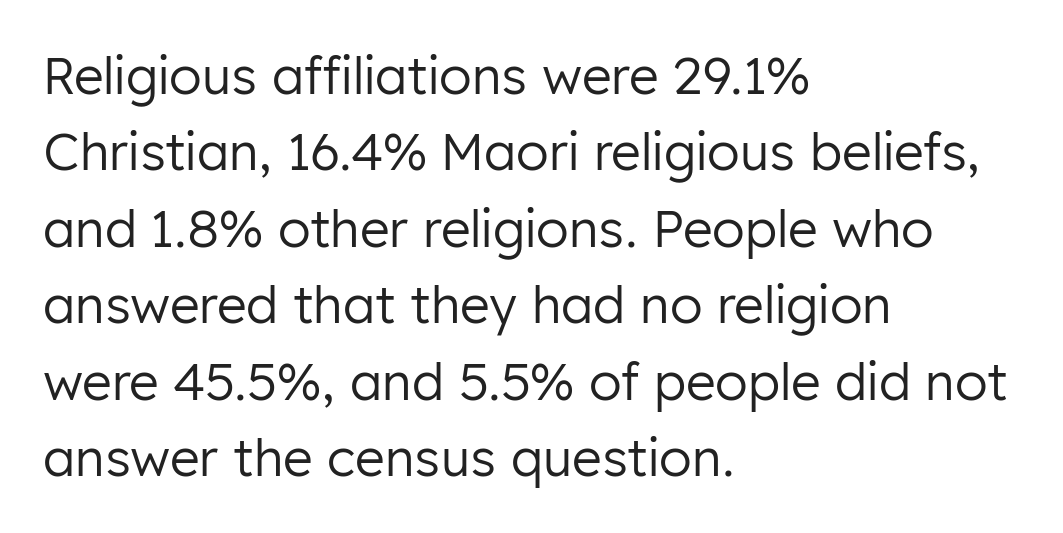
Q: Is the text bold? A: No.
Q: Is the text italic (slanted)? A: No, it is upright.
Q: Is the typeface a serif or a sans-serif typeface? A: Sans-serif.
Q: Is the text underlined? A: No.
Q: How is the paragraph aligned? A: Left-aligned.
Q: Is the spacing between letters normal or unusually wide? A: Normal.
Q: Is the spacing between lines tight, normal or loose? A: Normal.
Q: Width (condensed, normal, or wide)? A: Normal.
Q: Stroke contrast? A: Low.
Q: x-height? A: Medium.
Q: Monospaced? A: No.
